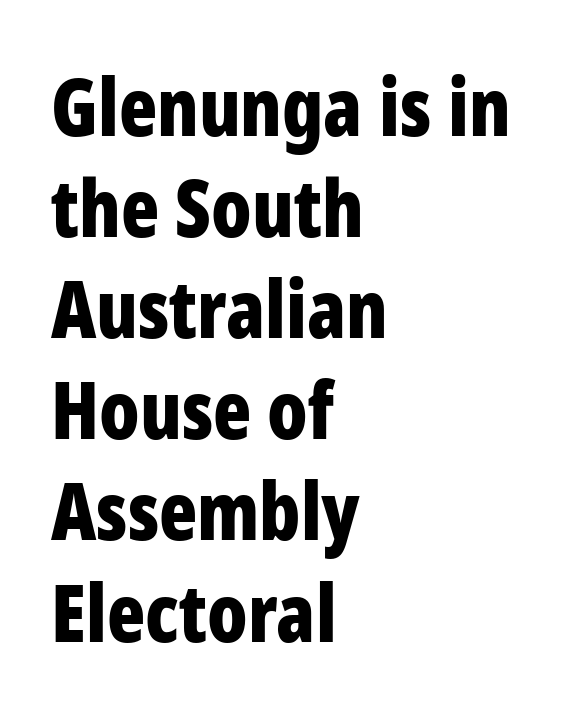
The image shows 79 px bold, condensed sans-serif type, upright; set left-aligned, normal line spacing (1.28x), normal letter spacing, not underlined; low stroke contrast and a medium x-height.
